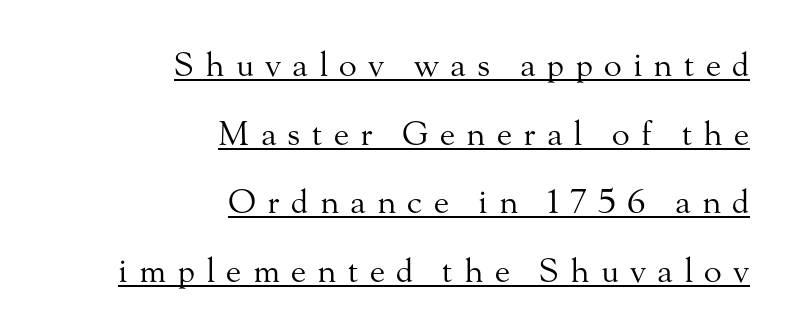
You can tell from the footed stems that serif type was used. The axis of the letterforms is exactly vertical. Letter spacing: wide. Quick note: underline on. The rendering uses natural spacing where letterforms have individual widths.
